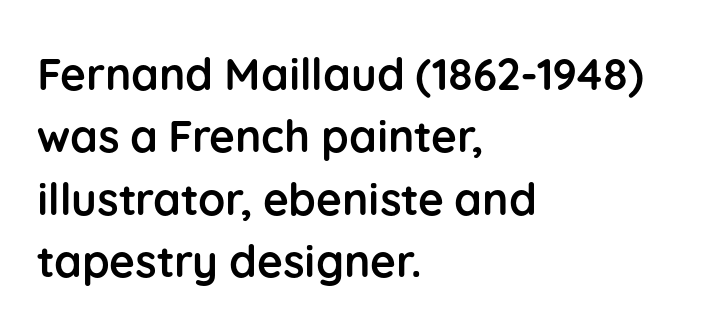
Q: Is the text bold? A: Yes.
Q: Is the text italic (slanted)? A: No, it is upright.
Q: Is the typeface a serif or a sans-serif typeface? A: Sans-serif.
Q: Is the text underlined? A: No.
Q: How is the paragraph aligned? A: Left-aligned.
Q: Is the spacing between letters normal or unusually wide? A: Normal.
Q: Is the spacing between lines tight, normal or loose? A: Normal.
Q: Width (condensed, normal, or wide)? A: Normal.
Q: Stroke contrast? A: Low.
Q: x-height? A: Medium.
Q: Monospaced? A: No.
